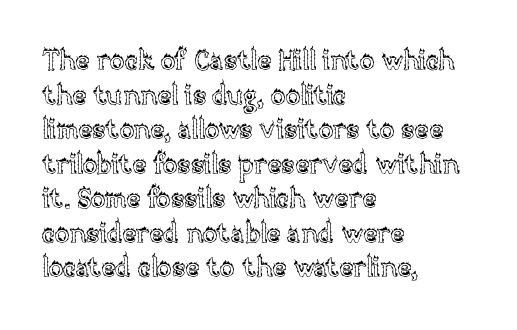
You could call the tracking neutral — neither tight nor loose. Interline gaps are of average width in this sample. The zone under the glyphs is completely vacant. A classic flush-left, rag-right setting is used for this passage. Style check: upright.
